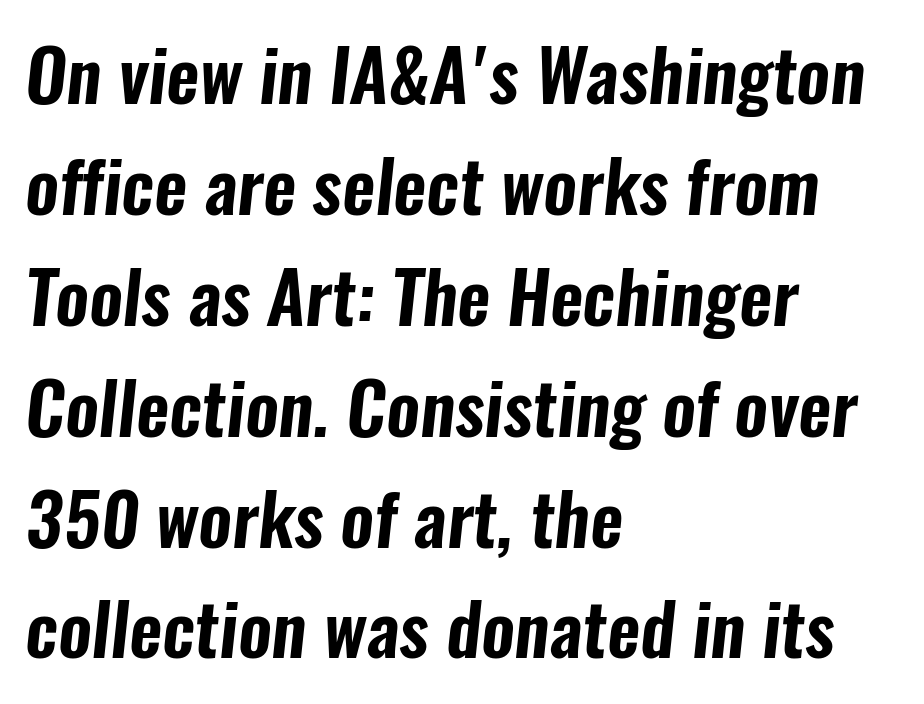
The image shows 72 px condensed sans-serif type; set left-aligned, normal line spacing (1.54x), normal letter spacing, not underlined; low stroke contrast and a medium x-height.
